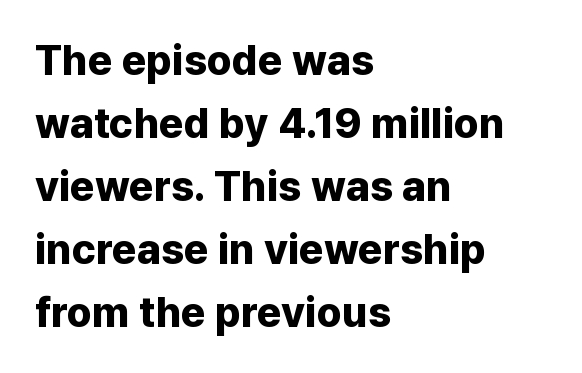
Q: Is the text bold? A: Yes.
Q: Is the text italic (slanted)? A: No, it is upright.
Q: Is the typeface a serif or a sans-serif typeface? A: Sans-serif.
Q: Is the text underlined? A: No.
Q: How is the paragraph aligned? A: Left-aligned.
Q: Is the spacing between letters normal or unusually wide? A: Normal.
Q: Is the spacing between lines tight, normal or loose? A: Normal.
Q: Width (condensed, normal, or wide)? A: Normal.
Q: Stroke contrast? A: Low.
Q: x-height? A: Medium.
Q: Monospaced? A: No.
